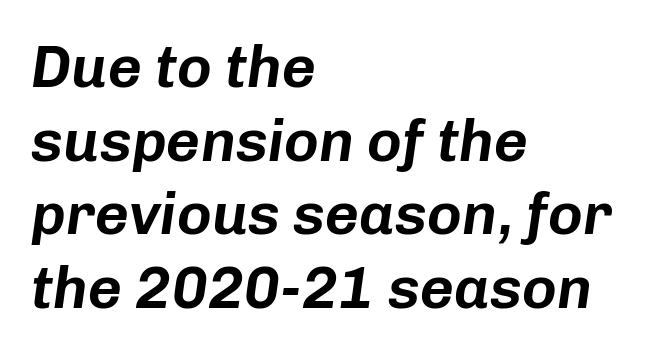
Q: Is the text italic (slanted)? A: Yes, it leans right by about 8 degrees.
Q: Is the text underlined? A: No.
Q: How is the paragraph aligned? A: Left-aligned.
Q: Is the spacing between letters normal or unusually wide? A: Normal.
Q: Is the spacing between lines tight, normal or loose? A: Normal.
Q: Width (condensed, normal, or wide)? A: Normal.
Q: Stroke contrast? A: Low.
Q: x-height? A: Medium.
Q: Monospaced? A: No.
